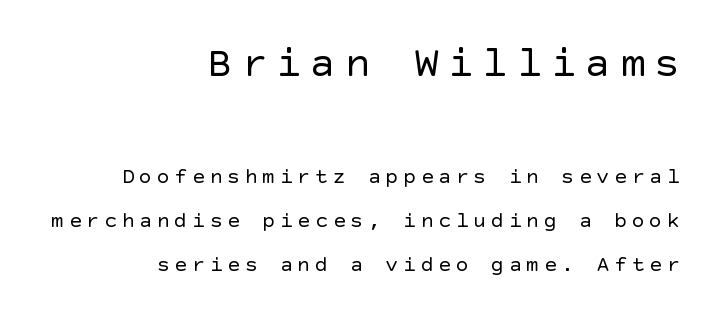
Q: Is the text bold? A: No.
Q: Is the text italic (slanted)? A: No, it is upright.
Q: Is the typeface a serif or a sans-serif typeface? A: Sans-serif.
Q: Is the text underlined? A: No.
Q: How is the paragraph aligned? A: Right-aligned.
Q: Is the spacing between letters normal or unusually wide? A: Unusually wide.
Q: Is the spacing between lines tight, normal or loose? A: Loose.
Q: Which block of text is set in a larger size, the first (top) or the second (bottom)? A: The first (top) one.
Q: Width (condensed, normal, or wide)? A: Normal.
Q: x-height? A: Large.
